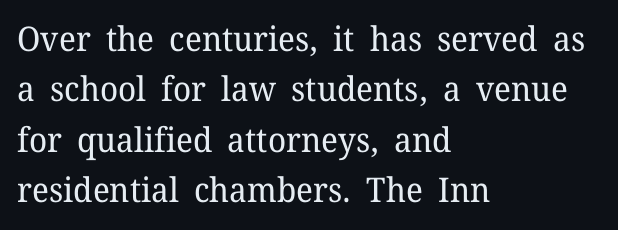
The image shows 34 px regular-weight serif type, upright; set left-aligned, normal line spacing (1.48x), normal letter spacing, not underlined; low stroke contrast and a medium x-height.
